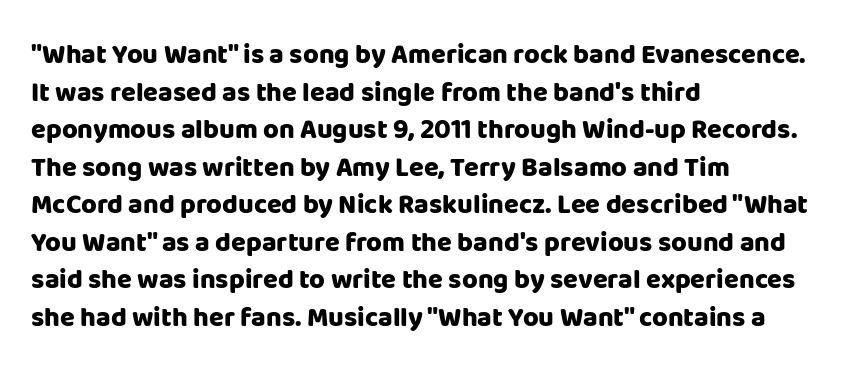
{"italic": "no", "bold": "yes", "underline": "no", "align": "left", "line_spacing": "normal", "line_spacing_ratio": 1.39, "letter_spacing": "normal", "letter_spacing_em": 0.0, "glyph_px": 27}
